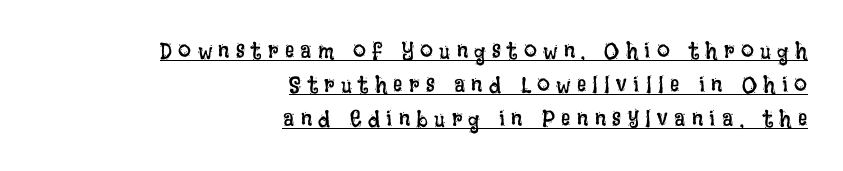
What stands out about the letter spacing? Its width — letters are far apart. These lines sit exactly where default settings would place them. No extra ink here — the face is not bold. This rendering uses right alignment, leaving the left contour irregular.
